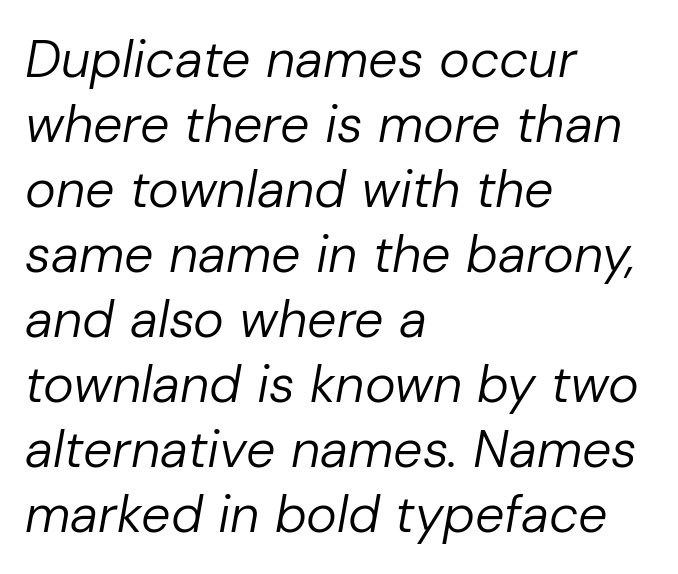
Q: Is the text bold? A: No.
Q: Is the text italic (slanted)? A: Yes, it leans right by about 10 degrees.
Q: Is the text underlined? A: No.
Q: How is the paragraph aligned? A: Left-aligned.
Q: Is the spacing between letters normal or unusually wide? A: Normal.
Q: Is the spacing between lines tight, normal or loose? A: Normal.
Q: Width (condensed, normal, or wide)? A: Normal.
Q: Stroke contrast? A: Low.
Q: x-height? A: Medium.
Q: Monospaced? A: No.
